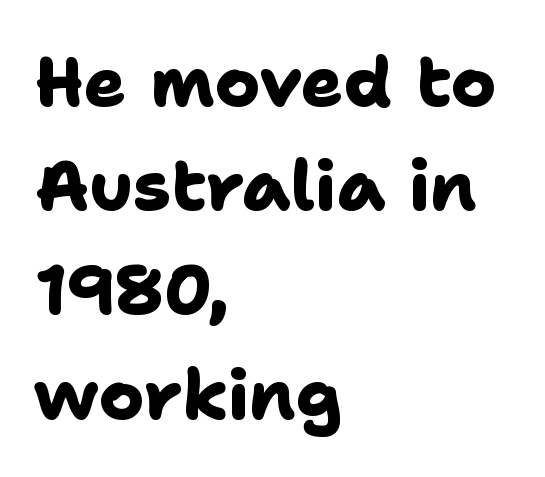
Underline: absent. Summary of vertical rhythm: regular, with standard interline spacing. Is the block centered? No — it sits flush against the left margin. Nothing sits at the stroke ends, so this counts as sans-serif. The letters advance in unequal steps, a hallmark of proportional type. Short note: letters normally spaced.
